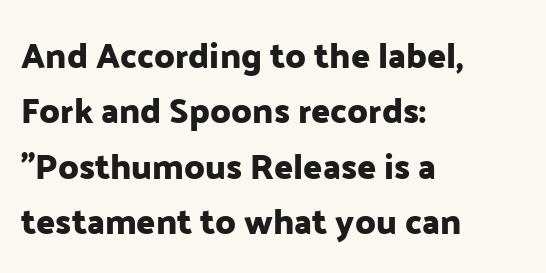
Q: Is the text italic (slanted)? A: No, it is upright.
Q: Is the typeface a serif or a sans-serif typeface? A: Sans-serif.
Q: Is the text underlined? A: No.
Q: How is the paragraph aligned? A: Left-aligned.
Q: Is the spacing between letters normal or unusually wide? A: Normal.
Q: Is the spacing between lines tight, normal or loose? A: Normal.
Q: Width (condensed, normal, or wide)? A: Normal.
Q: Stroke contrast? A: Low.
Q: x-height? A: Medium.
Q: Monospaced? A: No.
